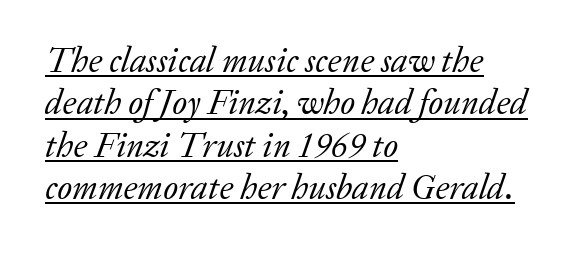
Q: Is the text bold? A: No.
Q: Is the text italic (slanted)? A: Yes, it leans right by about 20 degrees.
Q: Is the typeface a serif or a sans-serif typeface? A: Serif.
Q: Is the text underlined? A: Yes.
Q: How is the paragraph aligned? A: Left-aligned.
Q: Is the spacing between letters normal or unusually wide? A: Normal.
Q: Width (condensed, normal, or wide)? A: Normal.
Q: Stroke contrast? A: Low.
Q: x-height? A: Medium.
Q: Monospaced? A: No.
